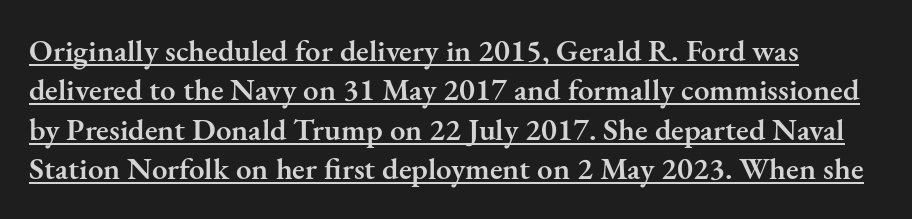
Q: Is the text bold? A: Semi-bold.
Q: Is the text italic (slanted)? A: No, it is upright.
Q: Is the typeface a serif or a sans-serif typeface? A: Serif.
Q: Is the text underlined? A: Yes.
Q: Is the spacing between letters normal or unusually wide? A: Normal.
Q: Is the spacing between lines tight, normal or loose? A: Normal.
Q: Width (condensed, normal, or wide)? A: Normal.
Q: Stroke contrast? A: Medium.
Q: x-height? A: Small.
Q: Monospaced? A: No.
